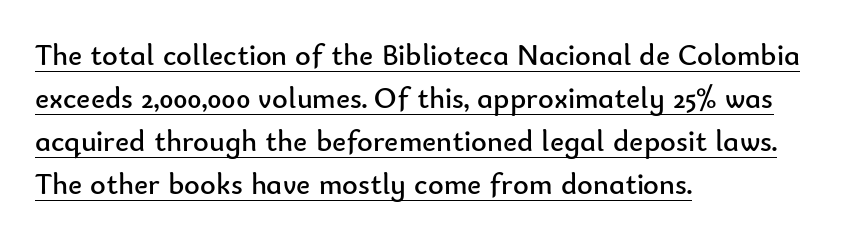
{"serif": "no", "italic": "no", "bold": "no", "weight": "regular", "width": "normal", "stroke_contrast": "low", "x_height": "small", "monospaced": "no", "underline": "yes", "align": "left", "line_spacing": "normal", "line_spacing_ratio": 1.43, "letter_spacing": "normal", "letter_spacing_em": 0.0, "glyph_px": 30}
